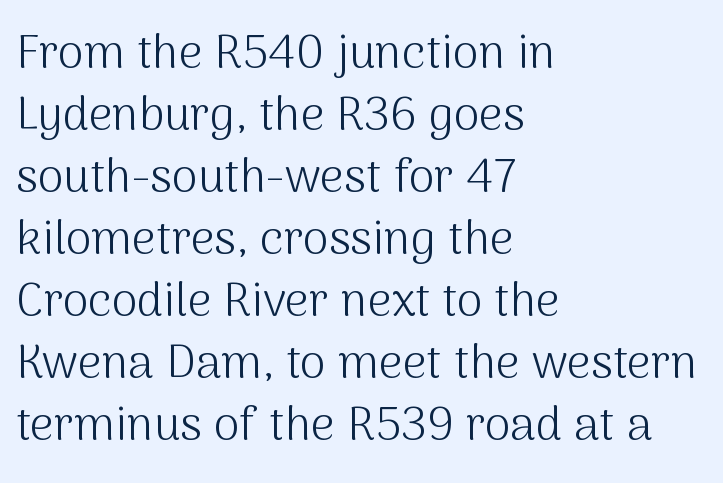
{"serif": "no", "italic": "no", "bold": "no", "weight": "light", "width": "normal", "stroke_contrast": "medium", "x_height": "medium", "monospaced": "no", "underline": "no", "align": "left", "line_spacing": "normal", "line_spacing_ratio": 1.32, "letter_spacing": "normal", "letter_spacing_em": 0.0, "glyph_px": 47}
